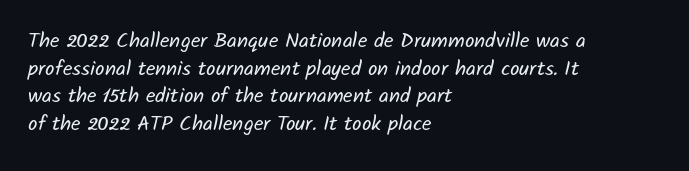
Q: Is the text bold? A: No.
Q: Is the text underlined? A: No.
Q: How is the paragraph aligned? A: Left-aligned.
Q: Is the spacing between letters normal or unusually wide? A: Normal.
Q: Is the spacing between lines tight, normal or loose? A: Normal.
